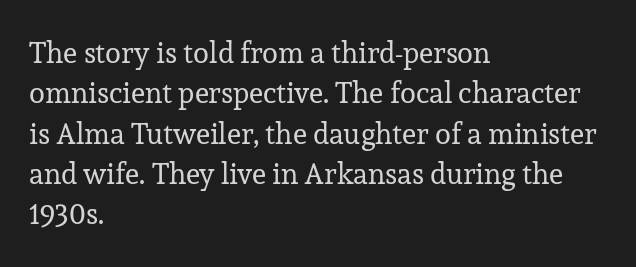
Vertical stems look standard width or narrower in stroke. Reading down the block, your eye returns to a fixed left position each line. Quick note: underline off. The designer left line spacing at the default. No extra tracking has been applied to these lines.
